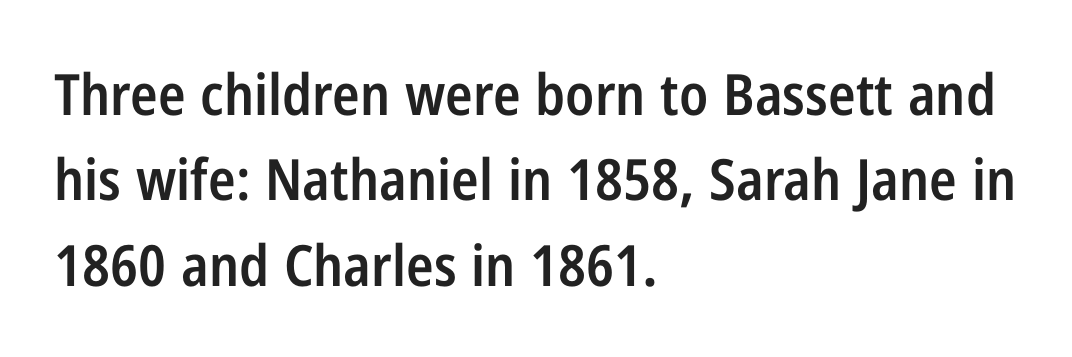
{"serif": "no", "italic": "no", "bold": "semi", "weight": "semibold", "width": "condensed", "stroke_contrast": "low", "x_height": "medium", "monospaced": "no", "underline": "no", "align": "left", "line_spacing": "normal", "line_spacing_ratio": 1.5, "letter_spacing": "normal", "letter_spacing_em": 0.0, "glyph_px": 57}
